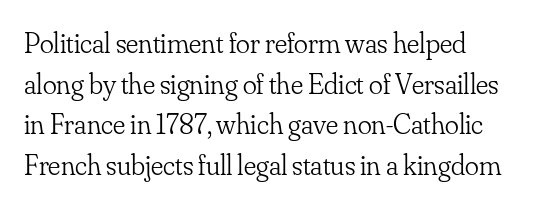
Q: Is the text bold? A: No.
Q: Is the text italic (slanted)? A: No, it is upright.
Q: Is the typeface a serif or a sans-serif typeface? A: Serif.
Q: Is the text underlined? A: No.
Q: How is the paragraph aligned? A: Left-aligned.
Q: Is the spacing between letters normal or unusually wide? A: Normal.
Q: Is the spacing between lines tight, normal or loose? A: Normal.
Q: Width (condensed, normal, or wide)? A: Normal.
Q: Stroke contrast? A: Low.
Q: x-height? A: Small.
Q: Monospaced? A: No.
